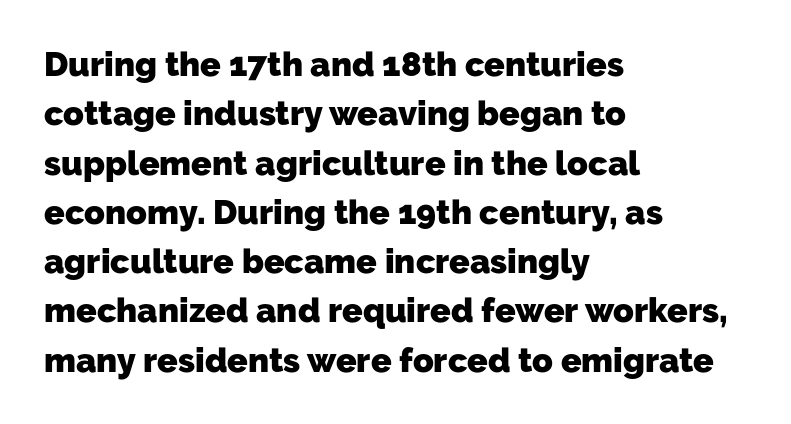
{"serif": "no", "bold": "yes", "weight": "heavy", "width": "normal", "stroke_contrast": "low", "x_height": "medium", "monospaced": "no", "underline": "no", "align": "left", "line_spacing": "normal", "line_spacing_ratio": 1.45, "letter_spacing": "normal", "letter_spacing_em": 0.0, "glyph_px": 34}
